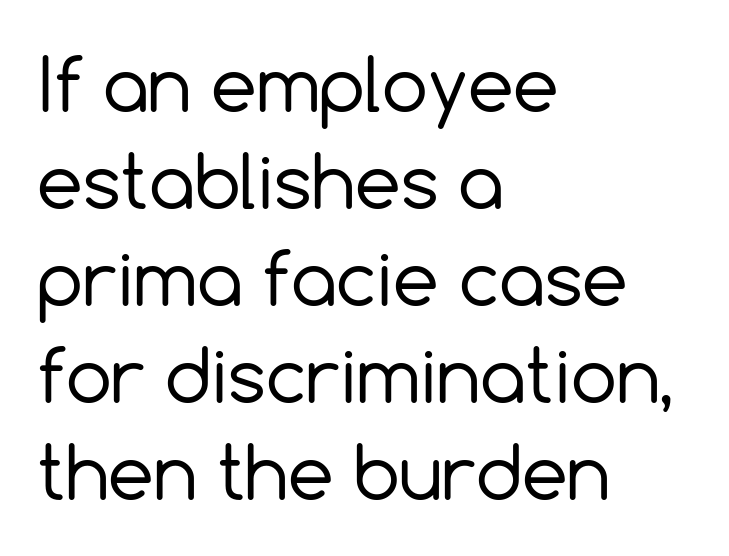
Q: Is the text bold? A: No.
Q: Is the text italic (slanted)? A: No, it is upright.
Q: Is the typeface a serif or a sans-serif typeface? A: Sans-serif.
Q: Is the text underlined? A: No.
Q: How is the paragraph aligned? A: Left-aligned.
Q: Is the spacing between letters normal or unusually wide? A: Normal.
Q: Is the spacing between lines tight, normal or loose? A: Normal.
Q: Width (condensed, normal, or wide)? A: Normal.
Q: x-height? A: Medium.
Q: Monospaced? A: No.
